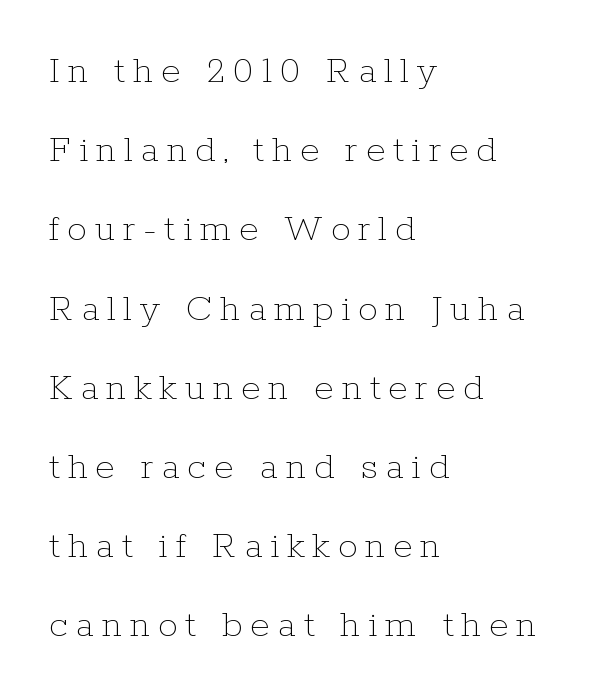
The text block is weighted toward the left margin, trailing off unevenly rightward. Line spacing here is loose. The passage shown is not underscored anywhere. On a weight scale, this lands at 450 or below. Posture: upright roman. Is this a fixed-width face? No — the glyphs have proportional, varying widths.
